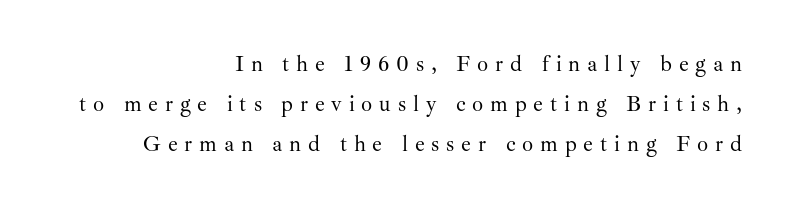
{"italic": "no", "bold": "no", "underline": "no", "align": "right", "line_spacing_ratio": 1.81, "letter_spacing": "wide", "letter_spacing_em": 0.31, "glyph_px": 22}
